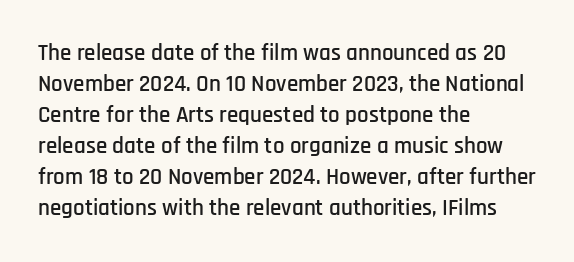
The designer left line spacing at the default. Glance below the letters and you will spot only blank space. The letters sit at their default tracking, neither squeezed nor spread. If you drew a line through each stem, it would be perfectly vertical. The compositor pushed each line to the left boundary.
